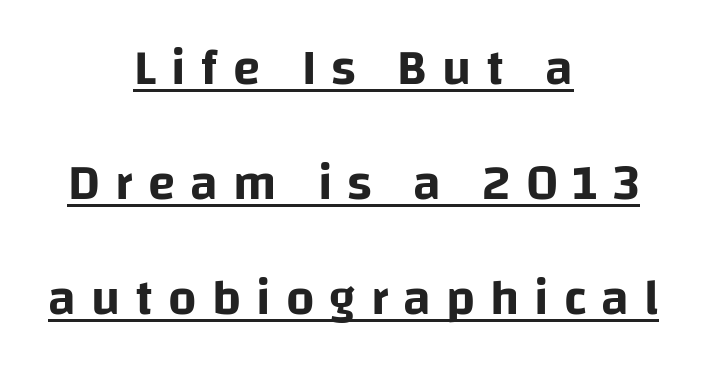
{"serif": "no", "italic": "no", "width": "normal", "stroke_contrast": "low", "x_height": "large", "monospaced": "no", "underline": "yes", "align": "center", "line_spacing": "loose", "line_spacing_ratio": 2.3, "letter_spacing": "wide", "letter_spacing_em": 0.3, "glyph_px": 50}
